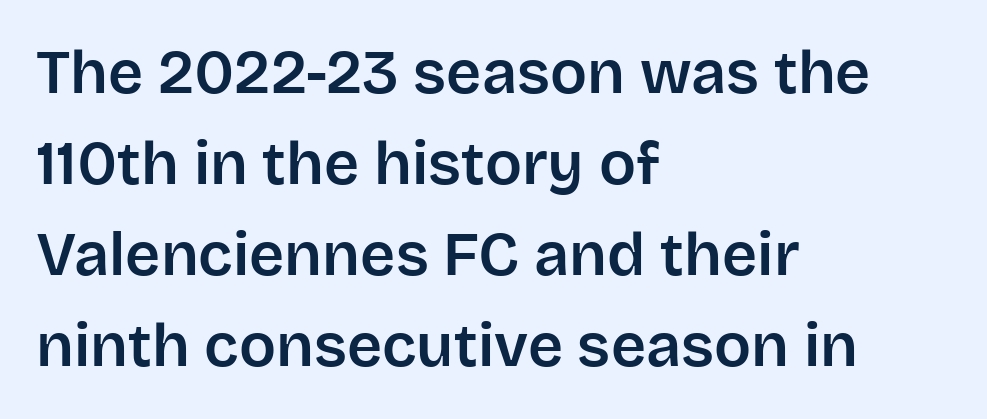
This sample uses plain, unmodified letter spacing. The lines are quadded left. Honestly, the row spacing looks completely unremarkable. Do the letters lean? They stand straight. This rendering employs a face without finishing strokes, i.e., a sans-serif.
